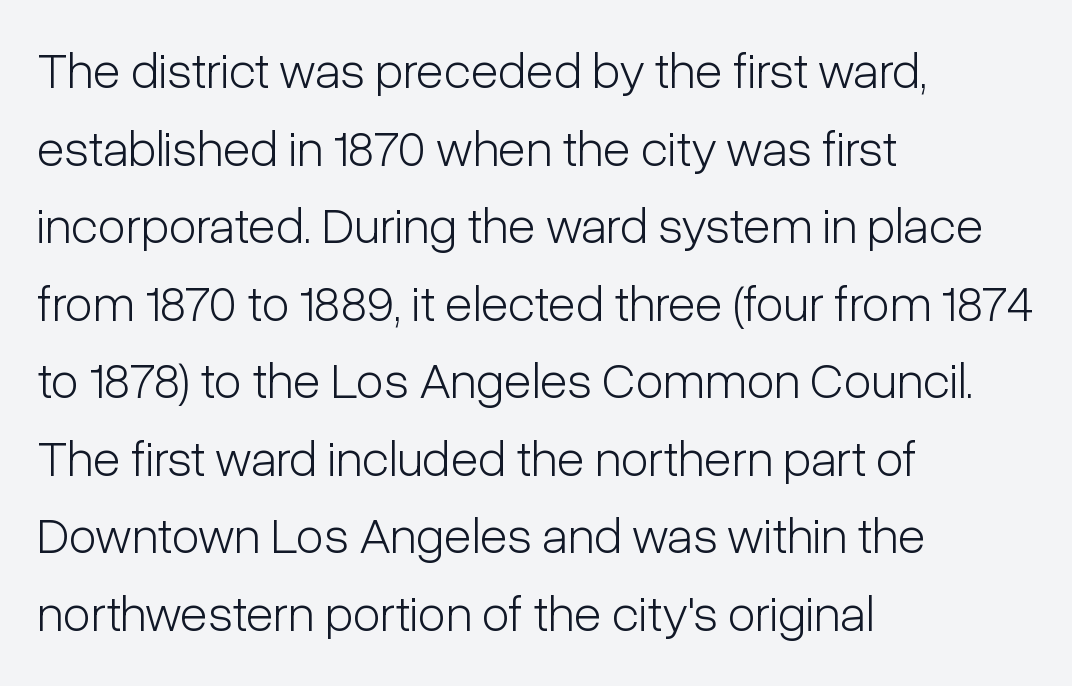
{"serif": "no", "italic": "no", "bold": "no", "weight": "light", "width": "condensed", "stroke_contrast": "low", "x_height": "medium", "monospaced": "no", "underline": "no", "align": "left", "line_spacing": "normal", "line_spacing_ratio": 1.52, "letter_spacing": "normal", "letter_spacing_em": 0.0, "glyph_px": 51}
